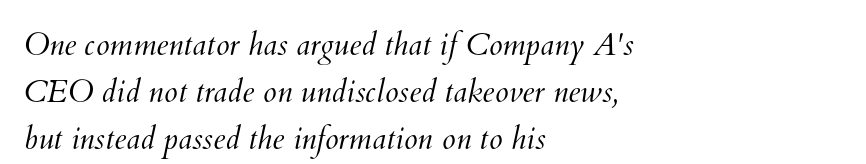
The image shows 31 px light type; set left-aligned, normal line spacing (1.51x), normal letter spacing, not underlined; medium stroke contrast and a small x-height.
